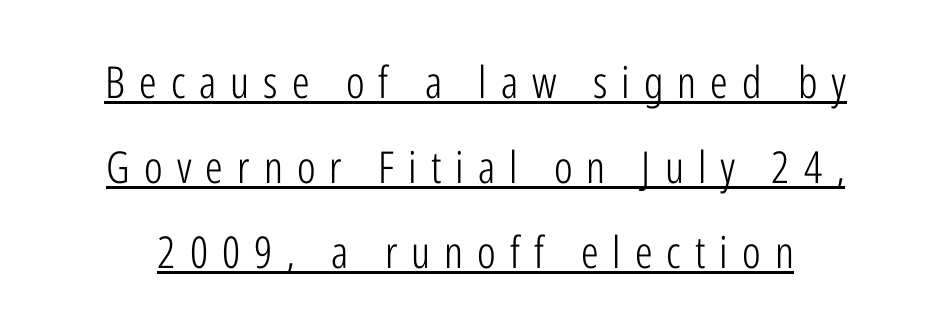
The image shows 44 px light, condensed sans-serif type, upright; set loose line spacing (1.93x), unusually wide letter spacing (+0.32 em), underlined; low stroke contrast and a medium x-height.
